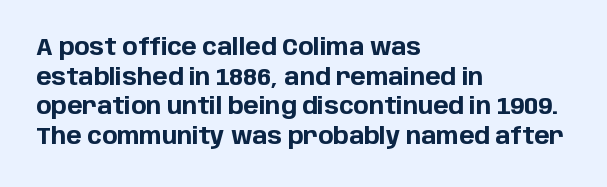
{"italic": "no", "bold": "yes", "underline": "no", "align": "left", "line_spacing": "normal", "line_spacing_ratio": 1.29, "letter_spacing": "normal", "letter_spacing_em": 0.0, "glyph_px": 23}
